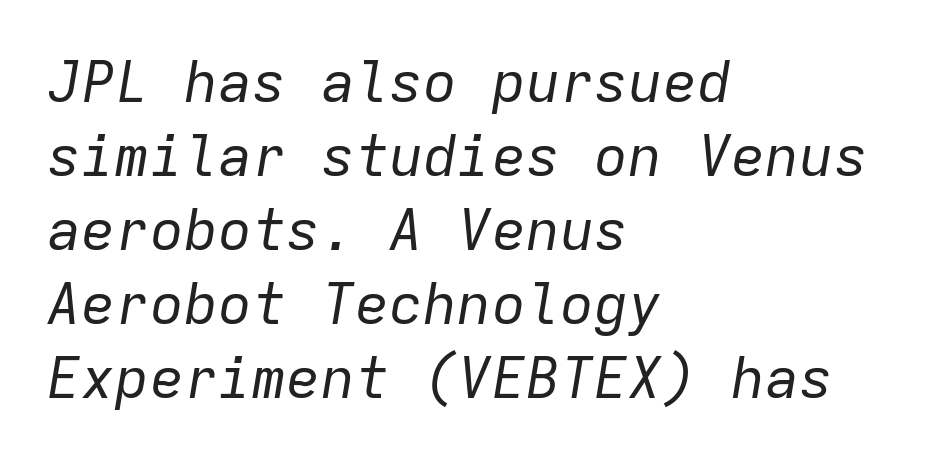
The image shows 57 px regular-weight type, italic (leaning right), monospaced; set left-aligned, normal line spacing (1.3x), normal letter spacing, not underlined; low stroke contrast and a medium x-height.
